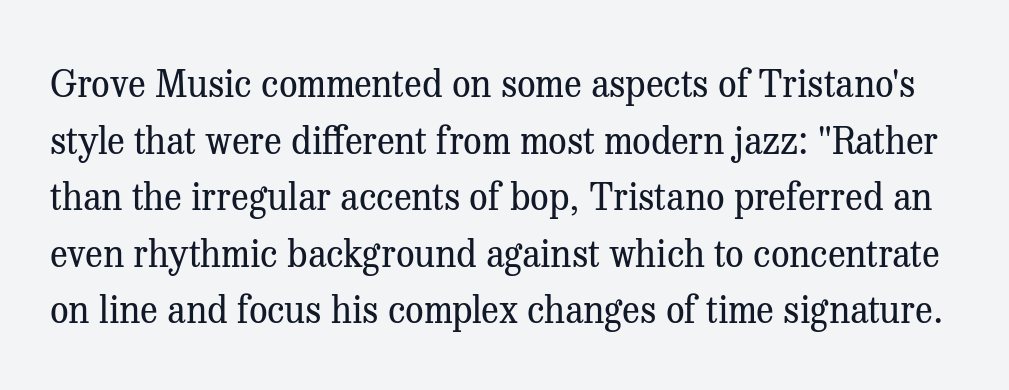
The image shows 37 px regular-weight serif type, upright; set normal line spacing (1.53x), normal letter spacing, not underlined; medium stroke contrast and a medium x-height.
